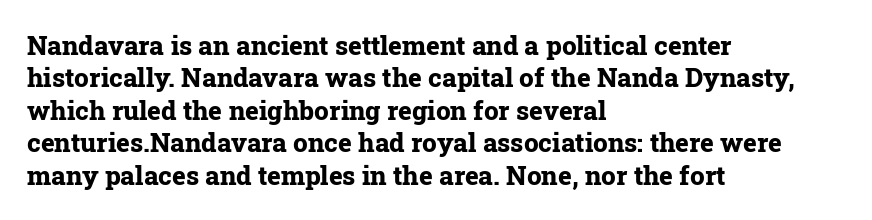
Interline gaps are of average width in this sample. Words float on clear page, feet unadorned. Weight check: bold — yes, fully. These lines were composed using upright roman letters.
